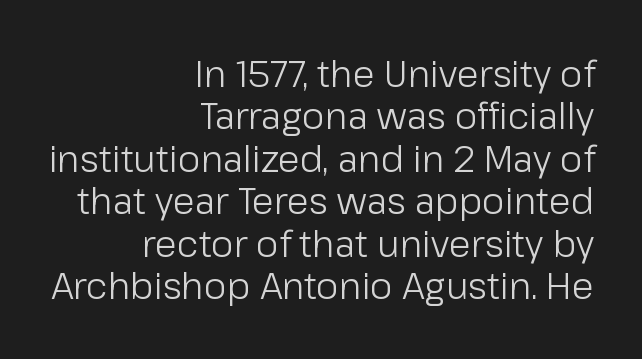
The strokes are not fattened; the text isn't bold. The rag falls on the left side of this text block. Note: no serifs on the glyphs. Varying glyph widths throughout — classic text-font behaviour. Between one letter and the next there's only the usual sliver of space.
